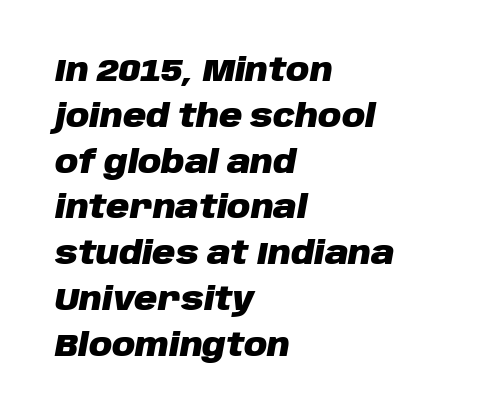
{"italic": "yes", "lean": "right", "slant_degrees": 10, "bold": "yes", "weight": "heavy", "width": "normal", "stroke_contrast": "low", "x_height": "large", "monospaced": "no", "underline": "no", "align": "left", "line_spacing": "normal", "line_spacing_ratio": 1.43, "letter_spacing": "normal", "letter_spacing_em": 0.0, "glyph_px": 32}
